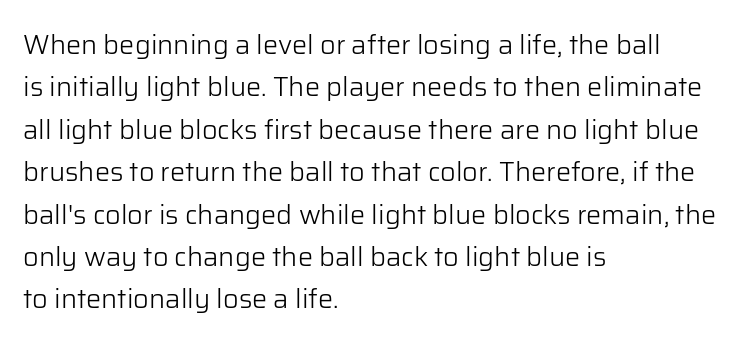
The image shows 27 px text type, upright; set left-aligned, normal line spacing (1.57x), normal letter spacing, not underlined.
